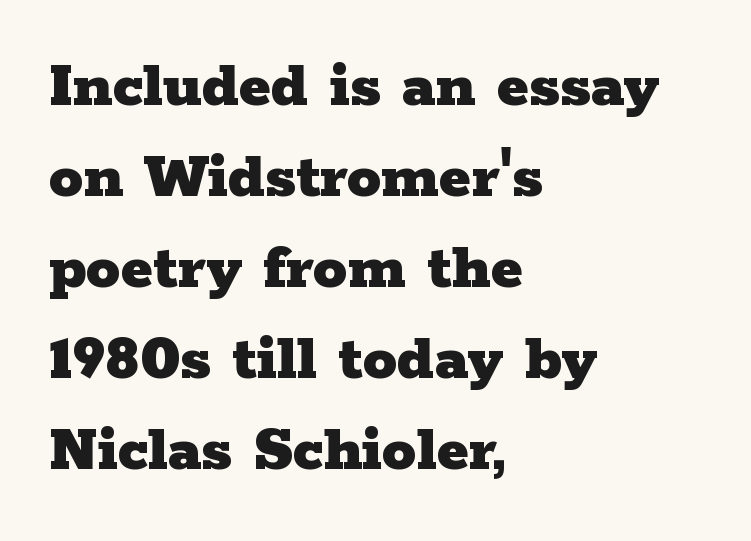
{"serif": "yes", "italic": "no", "bold": "yes", "weight": "heavy", "width": "wide", "stroke_contrast": "low", "x_height": "medium", "monospaced": "no", "underline": "no", "align": "left", "line_spacing": "normal", "line_spacing_ratio": 1.34, "letter_spacing": "normal", "letter_spacing_em": 0.0, "glyph_px": 68}
